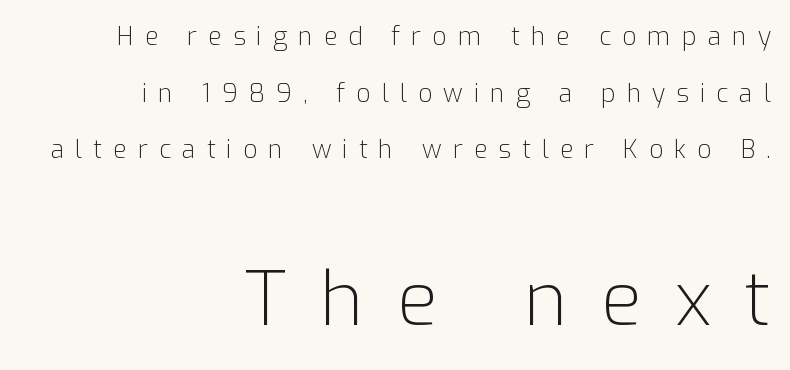
{"serif": "no", "italic": "no", "bold": "no", "weight": "light", "width": "normal", "stroke_contrast": "low", "x_height": "medium", "monospaced": "no", "underline": "no", "align": "right", "line_spacing": "loose", "line_spacing_ratio": 2.27, "letter_spacing": "wide", "letter_spacing_em": 0.44, "larger_block": "second", "size_ratio": 3.0, "glyph_px": 75}
